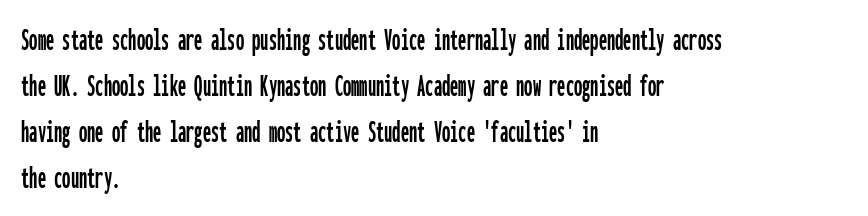
Q: Is the text italic (slanted)? A: No, it is upright.
Q: Is the typeface a serif or a sans-serif typeface? A: Sans-serif.
Q: Is the text underlined? A: No.
Q: How is the paragraph aligned? A: Left-aligned.
Q: Is the spacing between letters normal or unusually wide? A: Normal.
Q: Is the spacing between lines tight, normal or loose? A: Normal.
Q: Width (condensed, normal, or wide)? A: Condensed.
Q: Stroke contrast? A: Low.
Q: x-height? A: Medium.
Q: Monospaced? A: Yes.
